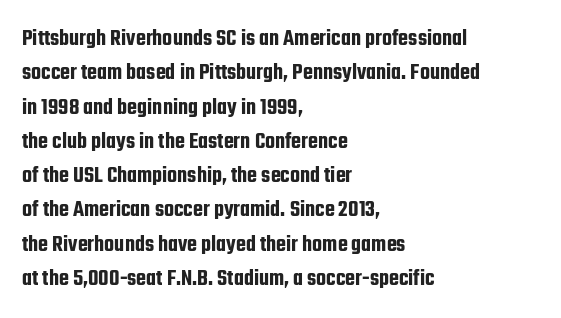
If you drew a ruler down the left edge, every line would touch it. Any mark beneath the type? The region is blank. Vertical spacing — default. It's the straight-up-and-down kind of type.
